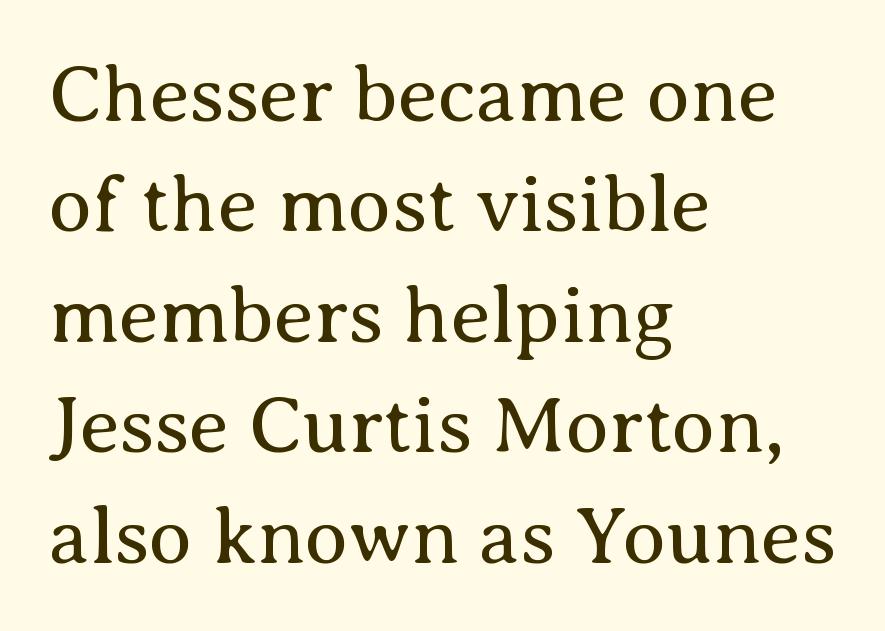
{"serif": "yes", "italic": "no", "bold": "no", "weight": "regular", "width": "normal", "stroke_contrast": "medium", "x_height": "medium", "monospaced": "no", "underline": "no", "align": "left", "line_spacing": "normal", "line_spacing_ratio": 1.38, "letter_spacing": "normal", "letter_spacing_em": 0.0, "glyph_px": 80}
